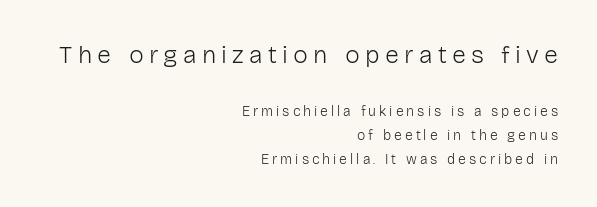
Q: Is the text bold? A: No.
Q: Is the text italic (slanted)? A: No, it is upright.
Q: Is the text underlined? A: No.
Q: How is the paragraph aligned? A: Right-aligned.
Q: Is the spacing between letters normal or unusually wide? A: Unusually wide.
Q: Which block of text is set in a larger size, the first (top) or the second (bottom)? A: The first (top) one.
